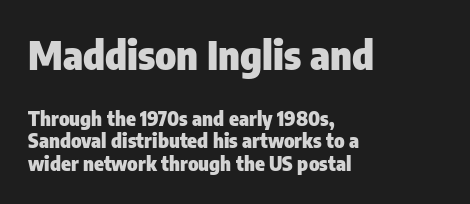
The image shows 40 px heavy, condensed sans-serif type, upright; set left-aligned, tight line spacing (1.12x), normal letter spacing, not underlined; the first (top) block is 2.0x larger; low stroke contrast and a medium x-height.
